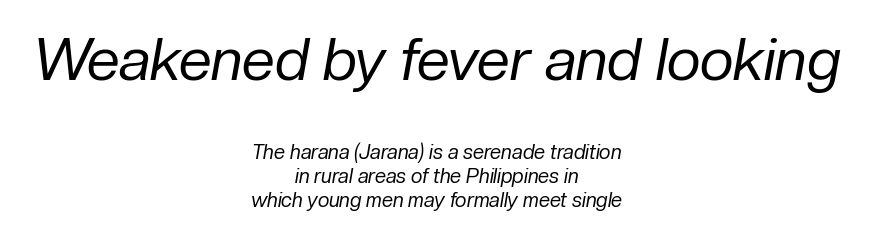
The image shows 59 px regular-weight type, italic (leaning right); set centered, line spacing 1.19x, normal letter spacing, not underlined; the first (top) block is 2.95x larger; low stroke contrast and a medium x-height.
